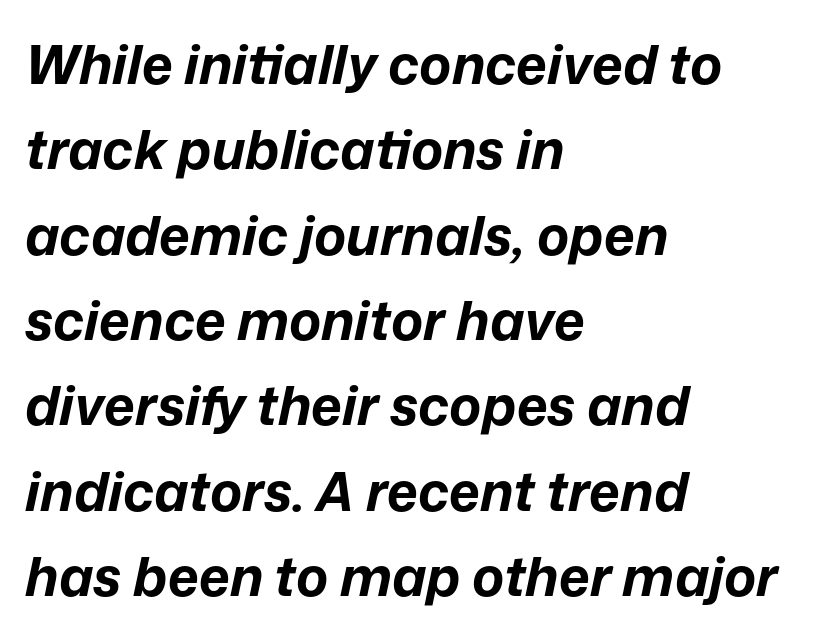
Q: Is the text bold? A: Yes.
Q: Is the text italic (slanted)? A: Yes, it leans right by about 12 degrees.
Q: Is the text underlined? A: No.
Q: How is the paragraph aligned? A: Left-aligned.
Q: Is the spacing between letters normal or unusually wide? A: Normal.
Q: Is the spacing between lines tight, normal or loose? A: Normal.
Q: Width (condensed, normal, or wide)? A: Normal.
Q: Stroke contrast? A: Low.
Q: x-height? A: Medium.
Q: Monospaced? A: No.
